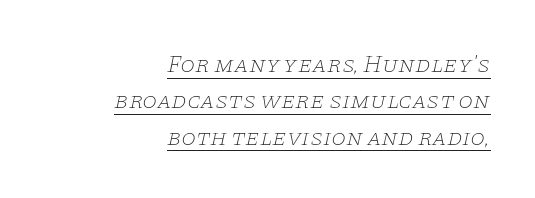
{"italic": "yes", "lean": "right", "slant_degrees": 11, "bold": "no", "underline": "yes", "align": "right", "line_spacing": "normal", "line_spacing_ratio": 1.52, "letter_spacing": "normal", "letter_spacing_em": 0.0, "glyph_px": 24}
